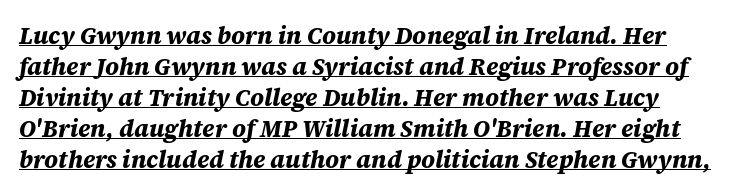
Students, note that the glyphs here touch the page at normal intervals. Regarding leading, the lines here are spaced in the standard way. Is the type bold? Yes — the strokes are clearly thick and heavy. It's the slanting kind of type.
